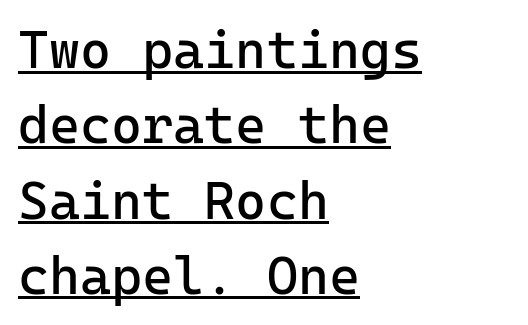
The image shows 53 px regular-weight sans-serif type, upright, monospaced; set left-aligned, normal line spacing (1.42x), normal letter spacing, underlined; low stroke contrast and a medium x-height.
